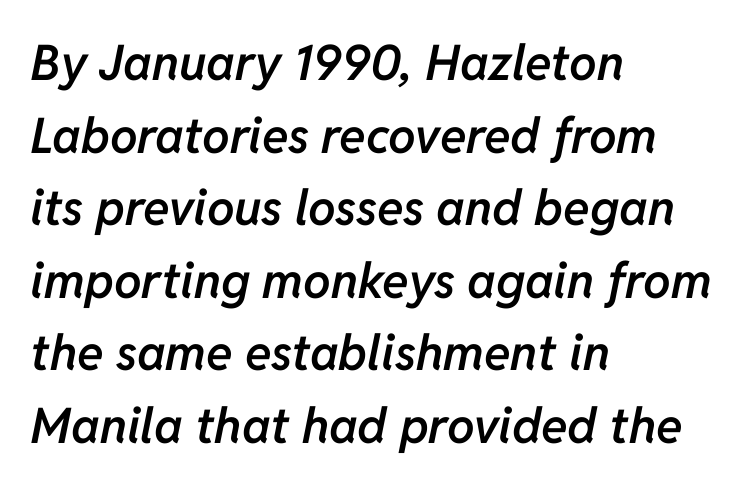
Emphasis by weight is partial: semibold. Proportional: the letters do not fall into vertical columns. The text carries the slant typical of an italic or oblique font. The words here are not underlined. Regarding leading, the lines here are spaced in the standard way. Which margin do the lines hug? The left one — the right edge is uneven.
